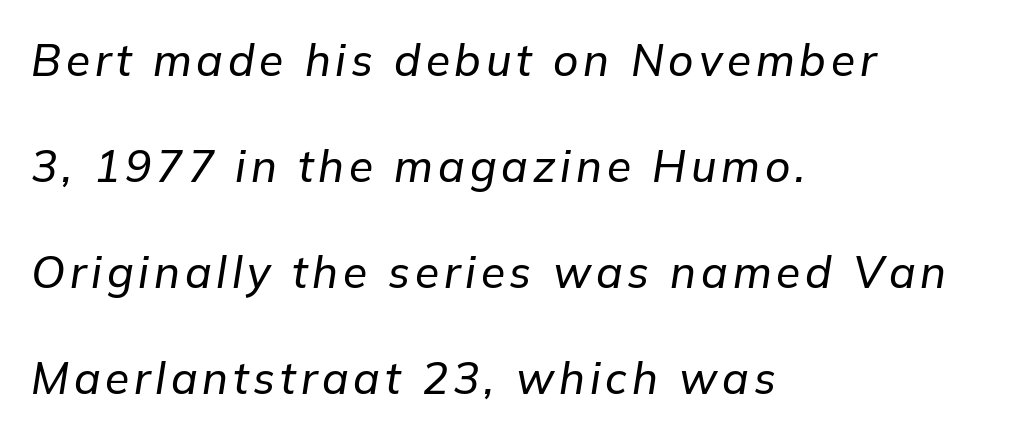
The image shows 44 px text type, italic (leaning right); set left-aligned, loose line spacing (2.41x), not underlined; low stroke contrast and a medium x-height.
